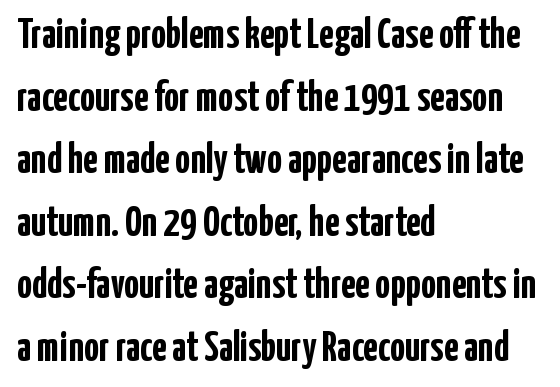
Q: Is the text bold? A: Yes.
Q: Is the text italic (slanted)? A: No, it is upright.
Q: Is the typeface a serif or a sans-serif typeface? A: Sans-serif.
Q: Is the text underlined? A: No.
Q: How is the paragraph aligned? A: Left-aligned.
Q: Is the spacing between letters normal or unusually wide? A: Normal.
Q: Is the spacing between lines tight, normal or loose? A: Normal.
Q: Width (condensed, normal, or wide)? A: Condensed.
Q: Stroke contrast? A: Low.
Q: x-height? A: Medium.
Q: Monospaced? A: No.
